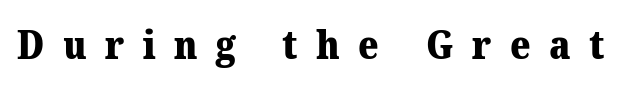
Glyph-to-glyph distance is far greater than everyday printed text. Character widths vary here, with narrow letters taking less room than wide ones. Compared with an ordinary text face, these strokes are far heavier — a full bold. The string is rendered with underlining switched off.
